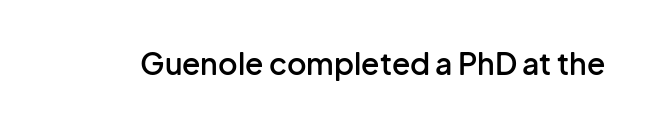
Strokes here are thickened, but only to semibold level. The words here are not underlined. The letters sit at their default tracking, neither squeezed nor spread. Note the varied advance widths — an 'i' is clearly narrower than an 'm'.
